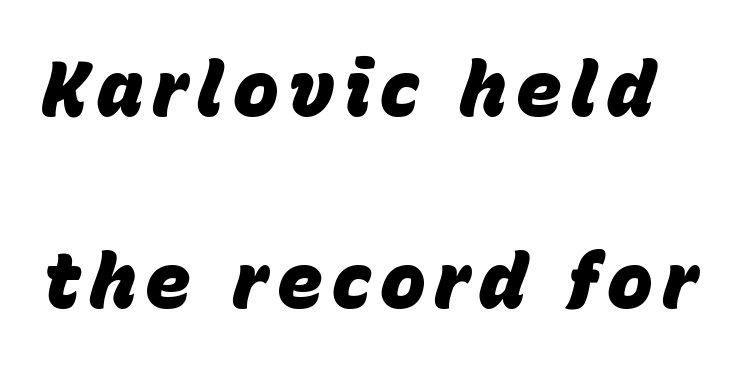
{"italic": "yes", "lean": "right", "slant_degrees": 15, "bold": "yes", "weight": "heavy", "width": "normal", "stroke_contrast": "low", "x_height": "large", "monospaced": "no", "underline": "no", "line_spacing": "loose", "line_spacing_ratio": 2.5, "glyph_px": 77}
